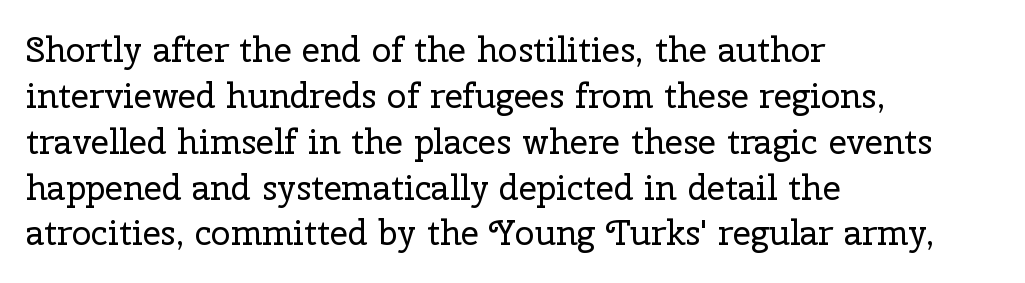
{"serif": "yes", "italic": "no", "bold": "no", "weight": "regular", "width": "normal", "stroke_contrast": "low", "x_height": "medium", "monospaced": "no", "underline": "no", "align": "left", "line_spacing": "normal", "line_spacing_ratio": 1.31, "letter_spacing": "normal", "letter_spacing_em": 0.0, "glyph_px": 35}
